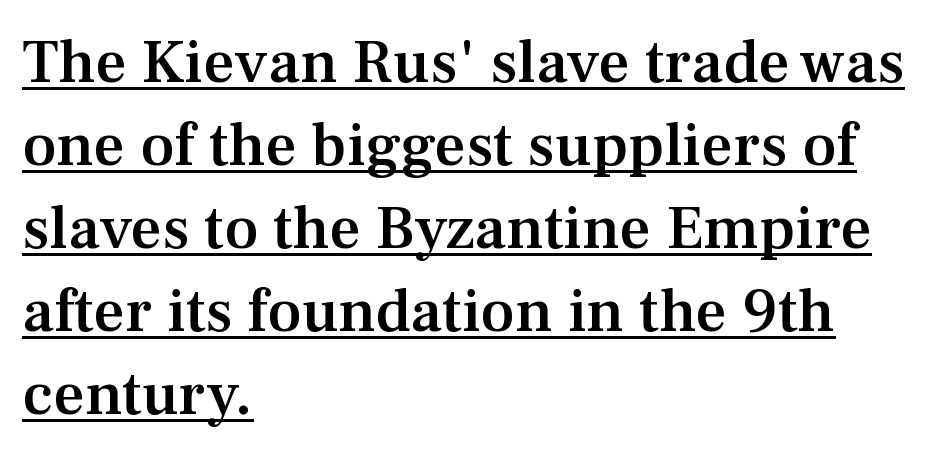
Firm but not heavy-handed strokes: this text is semibold. Every row of glyphs begins at an identical x-position on the left. The passage shown is underscored from start to finish. The face used here is proportionally spaced, like ordinary book or web type. Notice how the stems are strictly vertical — no italics here. The designer left line spacing at the default.
